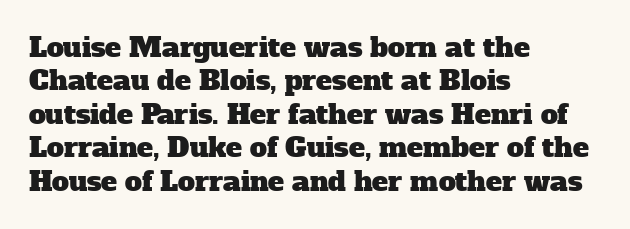
{"underline": "no", "align": "left", "line_spacing_ratio": 1.24, "letter_spacing": "normal", "letter_spacing_em": 0.0, "glyph_px": 27}
